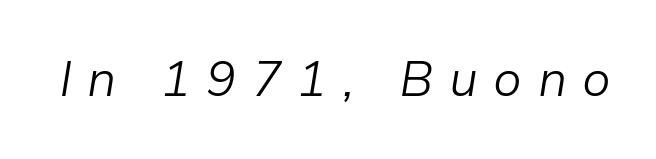
Proportional: the letters do not fall into vertical columns. The whole block is typeset with a tilt. Between one letter and the next there's a generous, obvious gap. The strokes carry an ordinary text weight at most.
